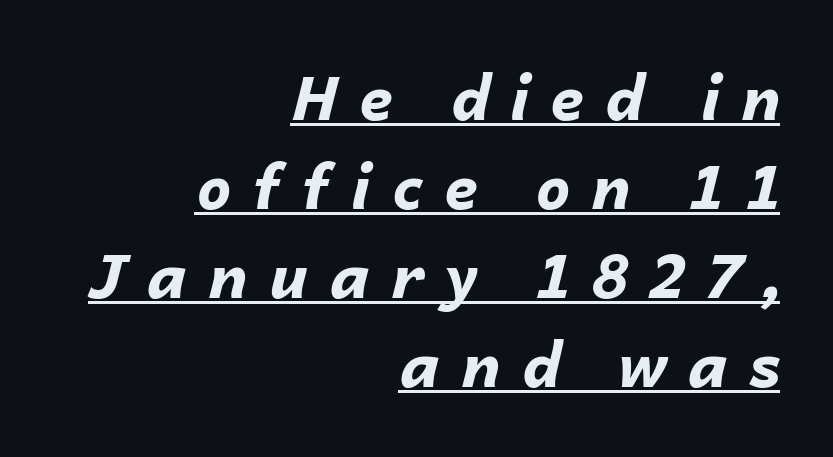
The image shows 61 px bold type, italic (leaning right); set right-aligned, normal line spacing (1.46x), unusually wide letter spacing (+0.35 em), underlined; low stroke contrast and a medium x-height.
